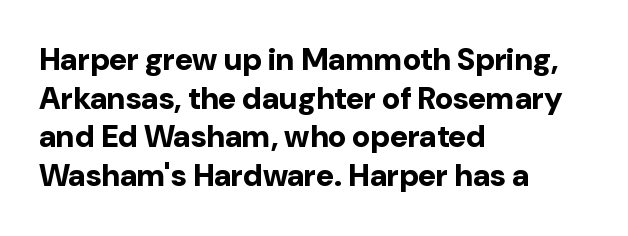
In CSS terms this would be text-align: left. A full-strength bold gives these letters their thick strokes. The rendering keeps characters at their native spacing. Stroke terminals: plain, sans-serif. Posture: straight, roman, zero tilt. Decoration check: the copy has no underline.
